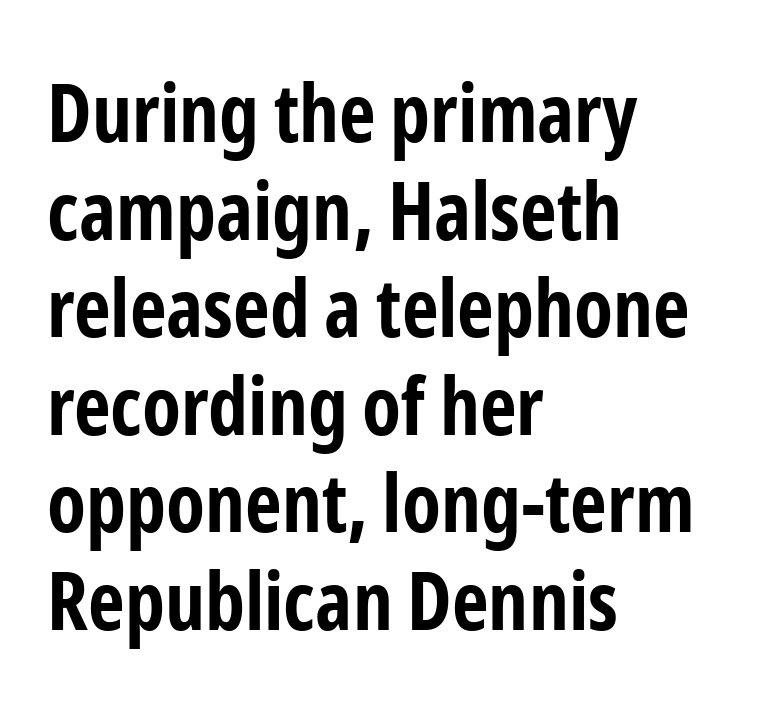
The typesetting leans heavy: a genuine bold. Which margin do the lines hug? The left one — the right edge is uneven. How are the letters spaced? Ordinarily, with no added tracking. Think of a printed novel: that variable character pitch is what you see here. The lettering stays uniformly vertical, giving the passage a roman look.
